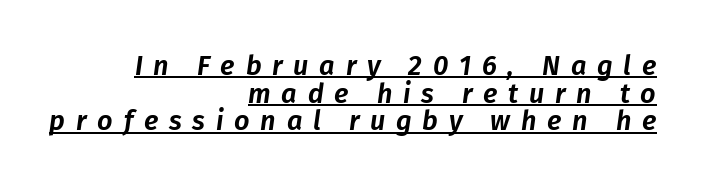
Whoever set this chose condensed vertical rhythm over breathing room. Here the glyphs are tracked loosely, breaking word shapes into spaced letters. Emphasis is given by a line drawn under the lettering. Posture: slanted. Line ends are locked; line starts wander.
